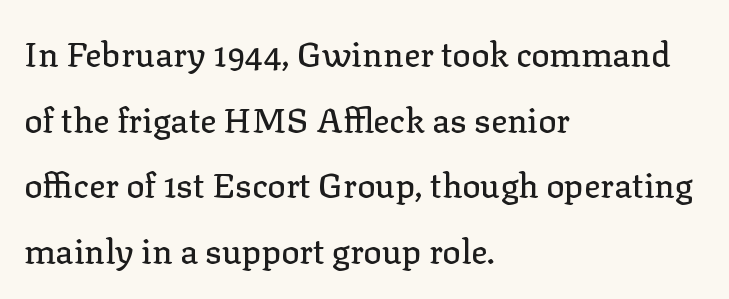
Q: Is the text italic (slanted)? A: No, it is upright.
Q: Is the typeface a serif or a sans-serif typeface? A: Serif.
Q: Is the text underlined? A: No.
Q: How is the paragraph aligned? A: Left-aligned.
Q: Is the spacing between letters normal or unusually wide? A: Normal.
Q: Is the spacing between lines tight, normal or loose? A: Loose.
Q: Width (condensed, normal, or wide)? A: Normal.
Q: Stroke contrast? A: Low.
Q: x-height? A: Medium.
Q: Monospaced? A: No.
